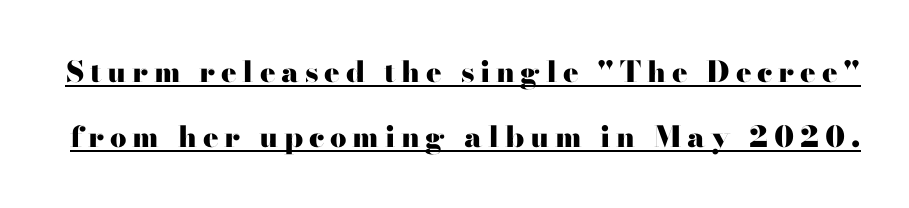
The image shows 29 px heavy, wide serif type, upright; set loose line spacing (2.24x), unusually wide letter spacing (+0.2 em), underlined; high stroke contrast and a small x-height.
